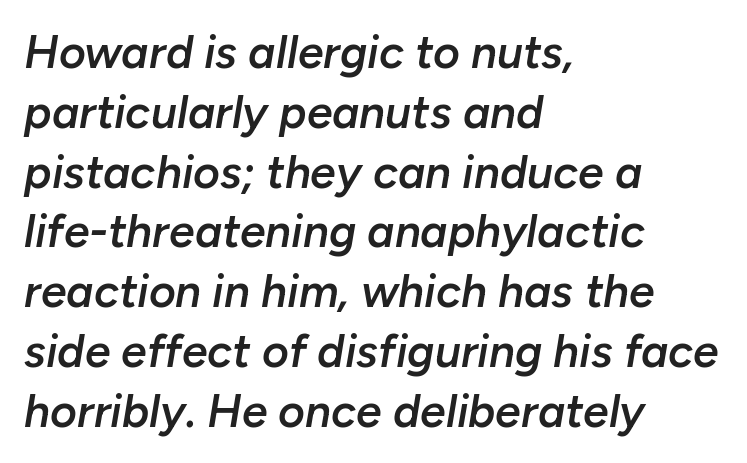
Slanted lettering throughout. Notice how the passage keeps a crisp vertical edge on the left only. Look at the tracking — it's just the regular setting, nothing added. A somewhat darkened texture: the type is semibold rather than bold. Note the varied advance widths — an 'i' is clearly narrower than an 'm'.
